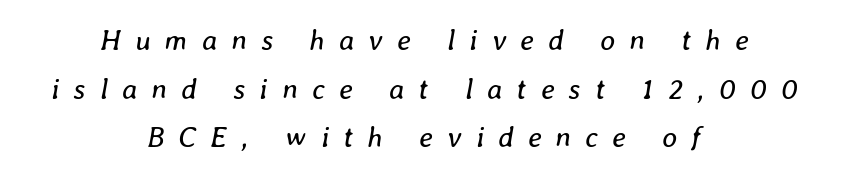
Here the glyphs are tracked loosely, breaking word shapes into spaced letters. The letters look calm and open, with moderate or lighter stems. Each letter keeps its own natural width here, so spacing adapts to shape. The whitespace from short lines is split evenly between both sides. The specimen reads as italic at a glance.
